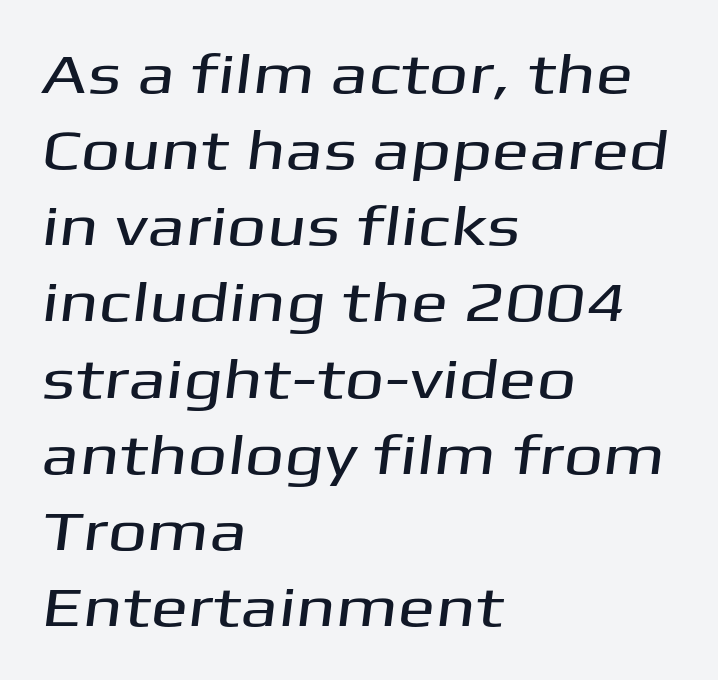
The image shows 56 px wide sans-serif type; set left-aligned, normal line spacing (1.36x), normal letter spacing, not underlined; medium stroke contrast and a medium x-height.
